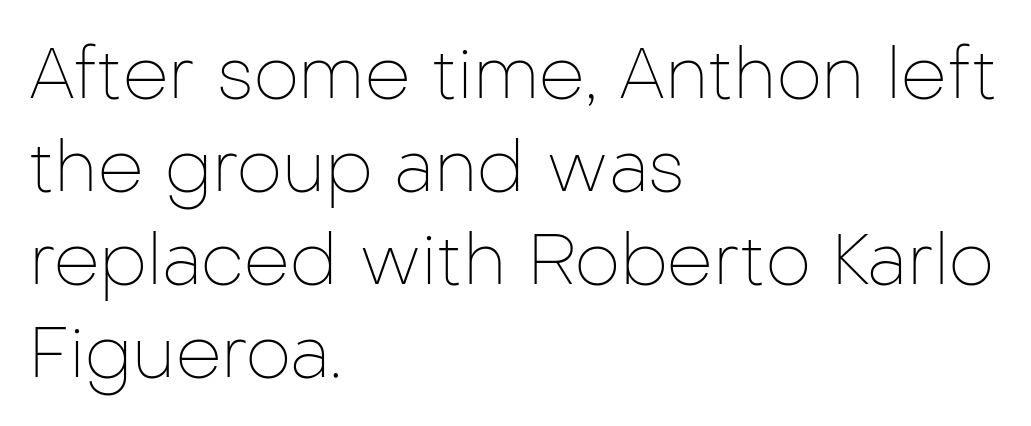
The image shows 72 px thin sans-serif type, upright; set left-aligned, normal line spacing (1.29x), normal letter spacing, not underlined; low stroke contrast and a medium x-height.
